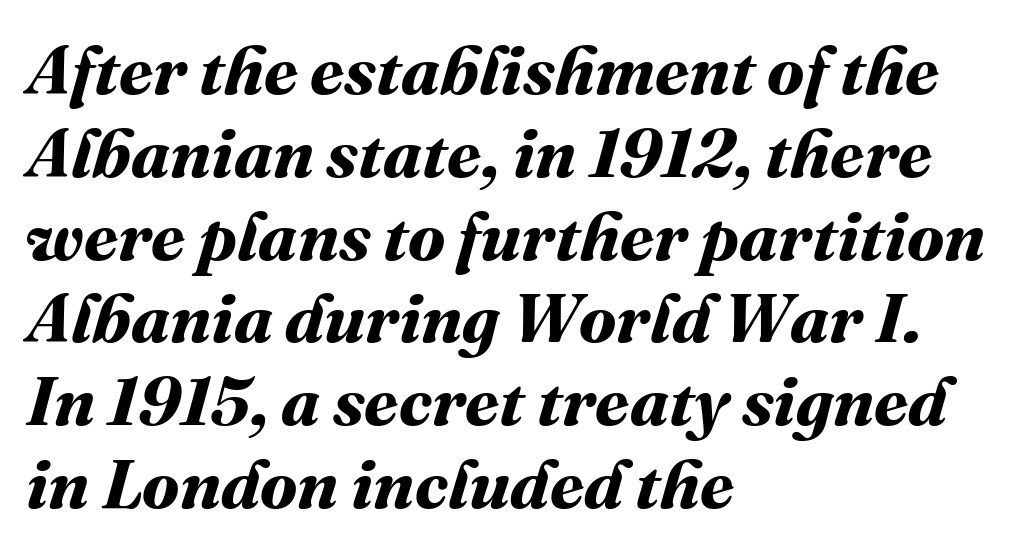
Q: Is the text bold? A: Yes.
Q: Is the text underlined? A: No.
Q: How is the paragraph aligned? A: Left-aligned.
Q: Is the spacing between letters normal or unusually wide? A: Normal.
Q: Width (condensed, normal, or wide)? A: Normal.
Q: Stroke contrast? A: Medium.
Q: x-height? A: Medium.
Q: Monospaced? A: No.
